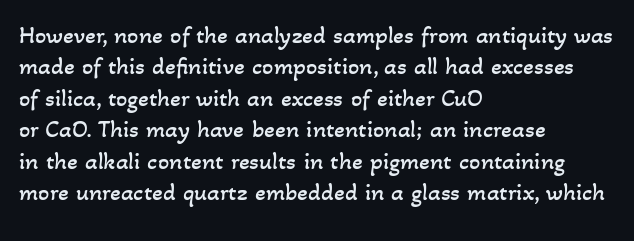
{"bold": "no", "underline": "no", "align": "left", "line_spacing": "normal", "line_spacing_ratio": 1.26, "letter_spacing": "normal", "letter_spacing_em": 0.0, "glyph_px": 25}
